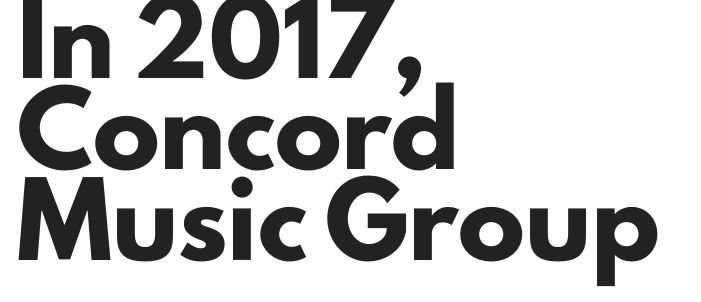
The image shows 67 px heavy sans-serif type, upright; set left-aligned, normal line spacing (1.36x), normal letter spacing, not underlined; low stroke contrast and a small x-height.
